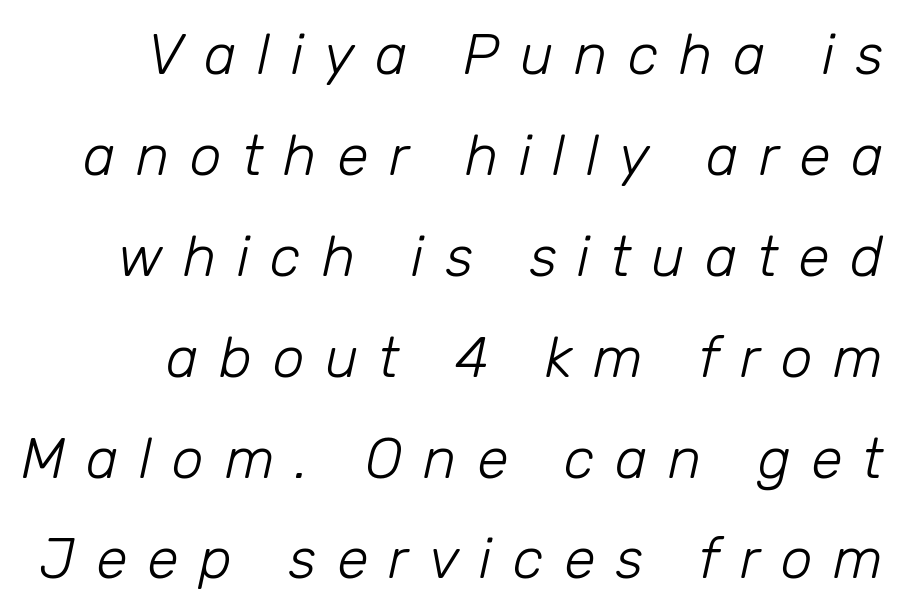
{"italic": "yes", "lean": "right", "slant_degrees": 12, "bold": "no", "weight": "light", "width": "normal", "stroke_contrast": "low", "x_height": "medium", "monospaced": "no", "underline": "no", "line_spacing_ratio": 1.77, "letter_spacing": "wide", "letter_spacing_em": 0.36, "glyph_px": 57}
